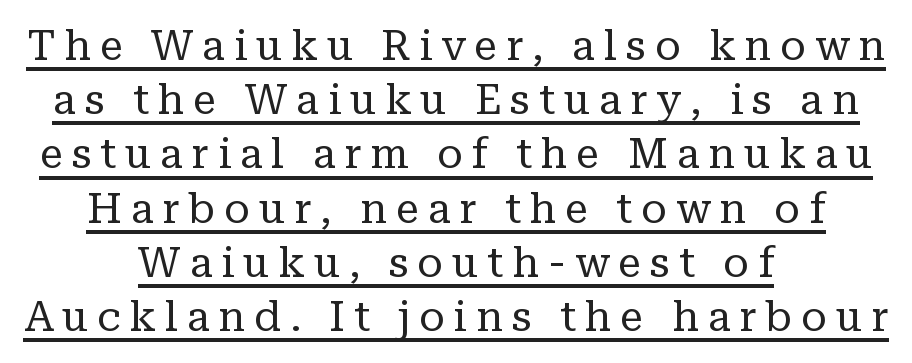
The image shows 42 px regular-weight serif type, upright; set centered, normal line spacing (1.29x), unusually wide letter spacing (+0.21 em), underlined; low stroke contrast and a medium x-height.
